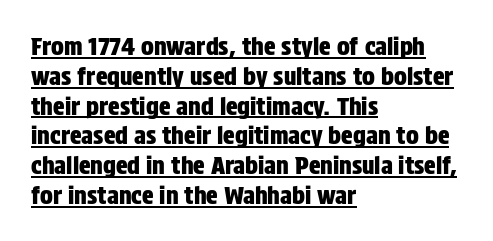
{"italic": "no", "underline": "yes", "align": "left", "line_spacing_ratio": 1.24, "letter_spacing": "normal", "letter_spacing_em": 0.0, "glyph_px": 24}
